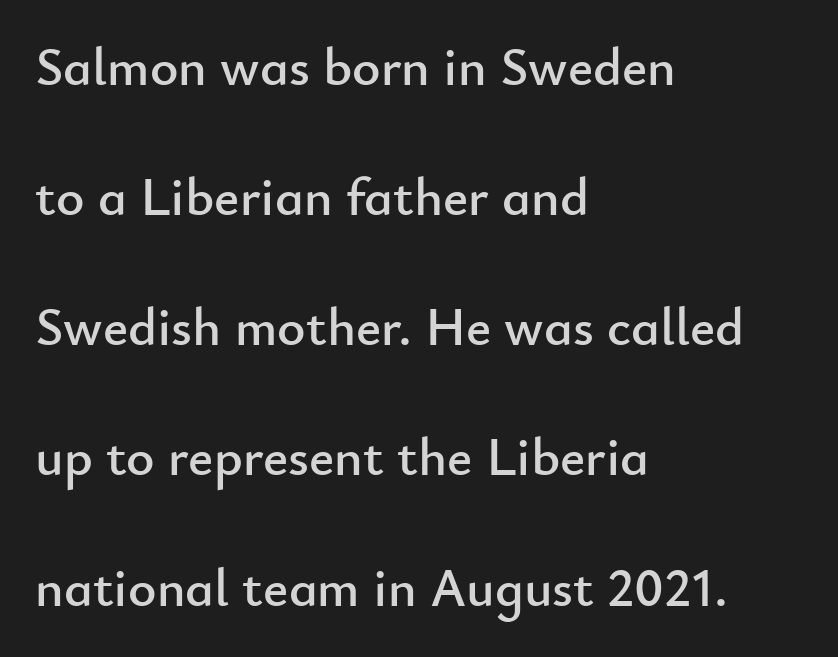
The image shows 54 px sans-serif type, upright; set left-aligned, loose line spacing (2.41x), normal letter spacing, not underlined; low stroke contrast and a small x-height.
